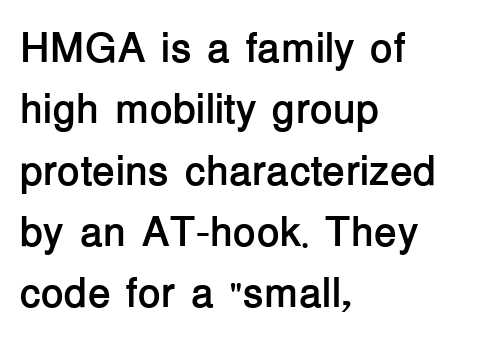
No italicization has been applied; the sample stays upright. This rendering uses left alignment, leaving the right contour irregular. Looks like regular typesetting: each glyph gets only the width it needs. Glance below the letters and you will spot only blank space.
